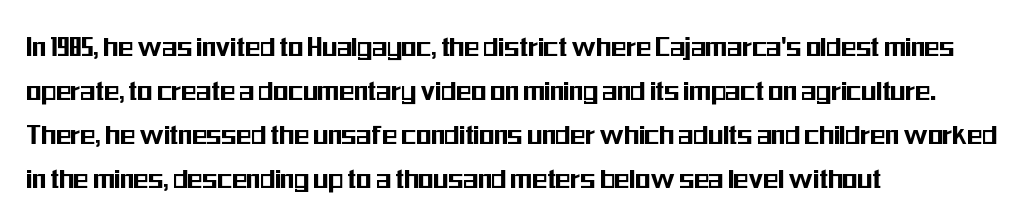
The image shows 31 px condensed sans-serif type, upright; set left-aligned, normal line spacing (1.42x), normal letter spacing, not underlined; medium stroke contrast and a medium x-height.
